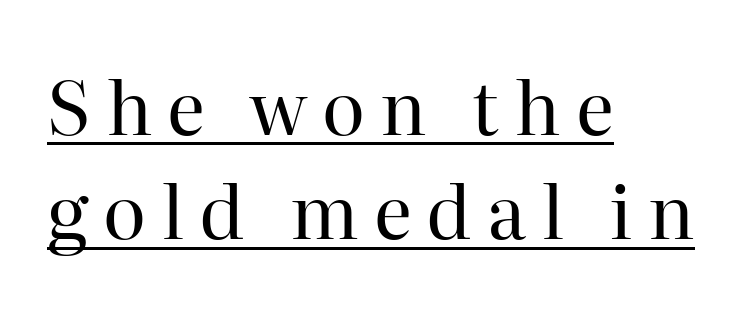
The image shows 74 px regular-weight serif type, upright; set left-aligned, normal line spacing (1.41x), unusually wide letter spacing (+0.2 em), underlined; high stroke contrast and a medium x-height.
